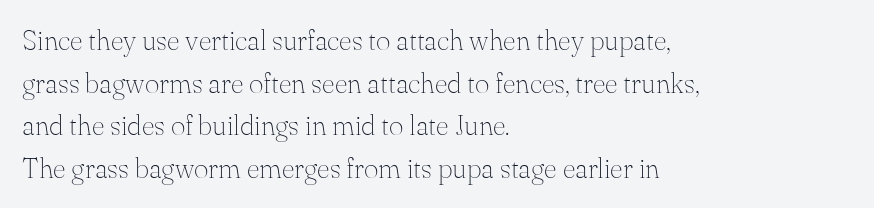
Q: Is the text bold? A: No.
Q: Is the text italic (slanted)? A: No, it is upright.
Q: Is the typeface a serif or a sans-serif typeface? A: Serif.
Q: Is the text underlined? A: No.
Q: How is the paragraph aligned? A: Left-aligned.
Q: Is the spacing between letters normal or unusually wide? A: Normal.
Q: Is the spacing between lines tight, normal or loose? A: Normal.
Q: Width (condensed, normal, or wide)? A: Normal.
Q: Stroke contrast? A: Medium.
Q: x-height? A: Small.
Q: Monospaced? A: No.
